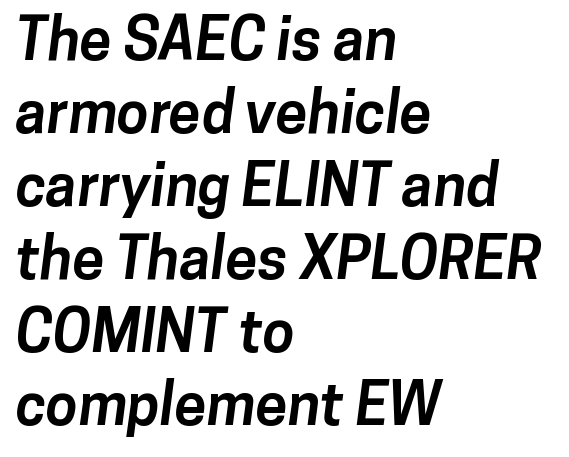
Q: Is the text bold? A: Yes.
Q: Is the typeface a serif or a sans-serif typeface? A: Sans-serif.
Q: Is the text underlined? A: No.
Q: How is the paragraph aligned? A: Left-aligned.
Q: Is the spacing between letters normal or unusually wide? A: Normal.
Q: Is the spacing between lines tight, normal or loose? A: Normal.
Q: Width (condensed, normal, or wide)? A: Normal.
Q: Stroke contrast? A: Low.
Q: x-height? A: Medium.
Q: Monospaced? A: No.
